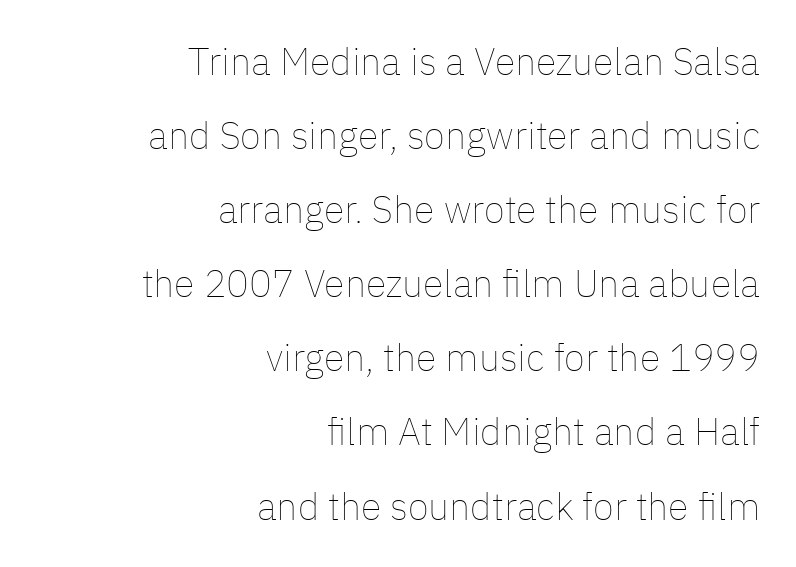
You could call the tracking neutral — neither tight nor loose. Here the designer chose a conventional face with non-uniform glyph widths. Any mark beneath the type? The region is blank. Successive baselines arrive slowly, with a big drop between each.
